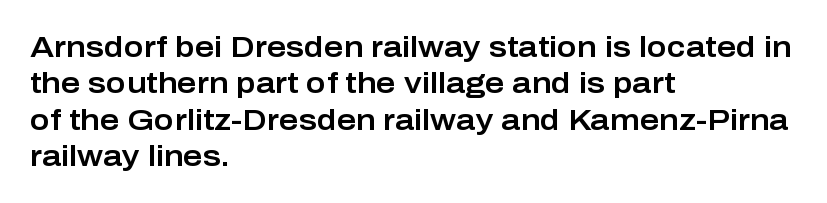
The image shows 30 px sans-serif type, upright; set left-aligned, line spacing 1.21x, normal letter spacing, not underlined; low stroke contrast and a medium x-height.
